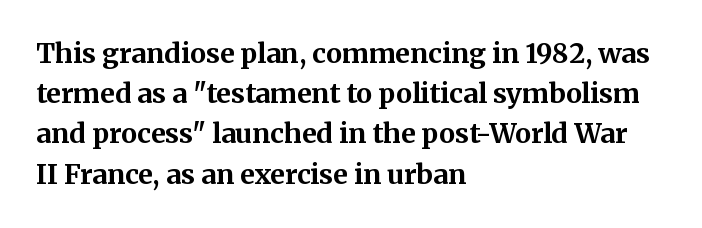
Q: Is the text bold? A: Yes.
Q: Is the text italic (slanted)? A: No, it is upright.
Q: Is the text underlined? A: No.
Q: How is the paragraph aligned? A: Left-aligned.
Q: Is the spacing between letters normal or unusually wide? A: Normal.
Q: Is the spacing between lines tight, normal or loose? A: Normal.
